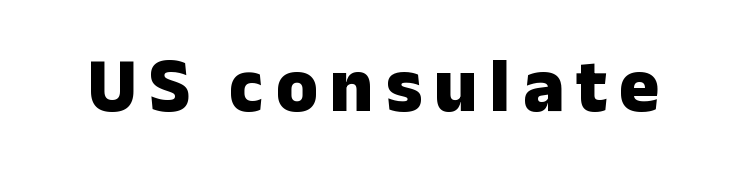
The image shows 76 px heavy sans-serif type, upright; set not underlined; low stroke contrast and a medium x-height.
